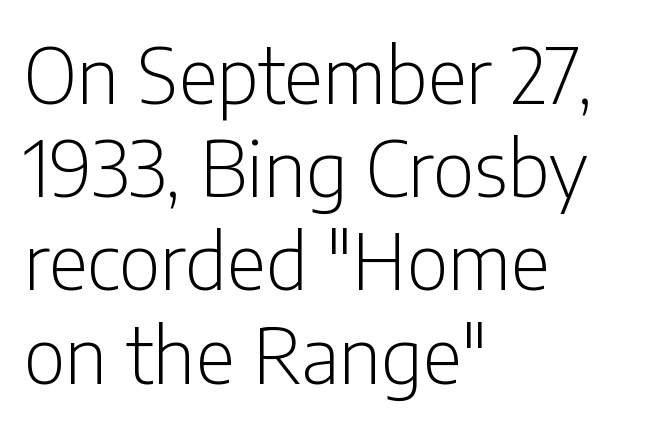
The image shows 77 px light, condensed sans-serif type, upright; set left-aligned, line spacing 1.21x, normal letter spacing, not underlined; low stroke contrast and a medium x-height.
